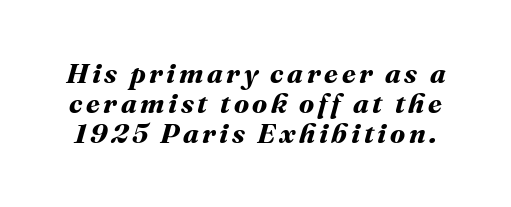
The image shows 28 px bold type; set tight line spacing (1.08x), not underlined; medium stroke contrast and a medium x-height.
